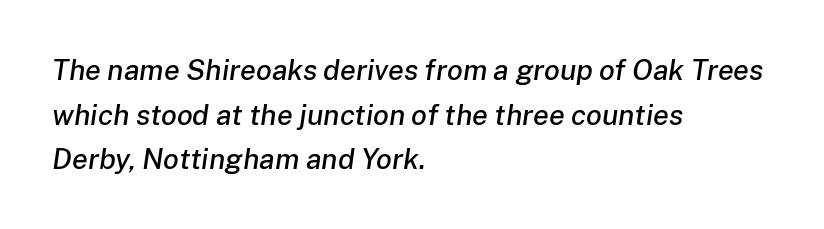
{"italic": "yes", "lean": "right", "slant_degrees": 8, "width": "normal", "stroke_contrast": "low", "x_height": "medium", "monospaced": "no", "underline": "no", "align": "left", "line_spacing": "normal", "line_spacing_ratio": 1.54, "letter_spacing": "normal", "letter_spacing_em": 0.0, "glyph_px": 29}
